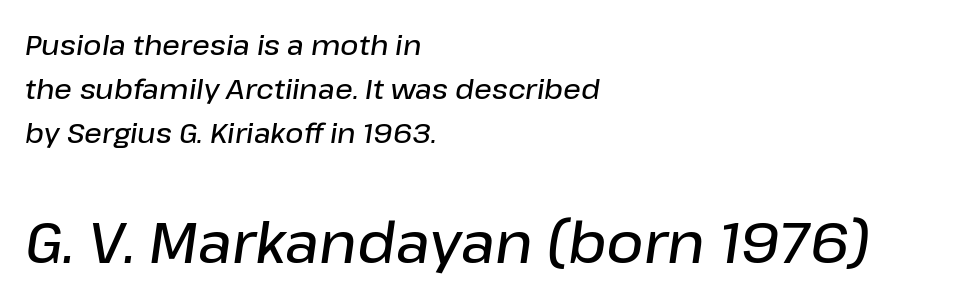
The face used here is proportionally spaced, like ordinary book or web type. The glyphs have the mass of a demibold cut, below bold. If you squint, the bottom block still reads clearly — it's the larger of the two. Notice how the passage keeps a crisp vertical edge on the left only.
